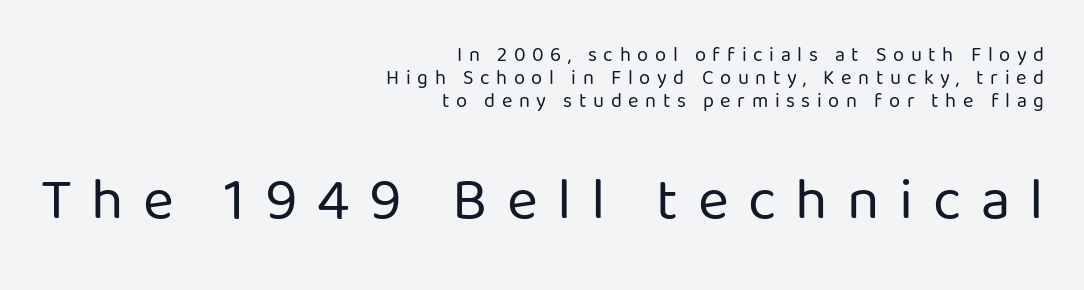
Small over large — that's the arrangement of the two blocks here. Spacing verdict: proportional, widths tailored to each character. This is the regular roman posture of the typeface. Every row of glyphs terminates at an identical x-position on the right. Words float on clear page, feet unadorned. On a weight scale, this lands at 450 or below.
